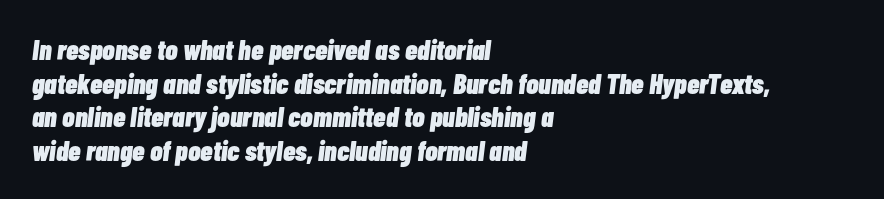
Q: Is the text bold? A: Yes.
Q: Is the text italic (slanted)? A: Yes, it leans right by about 7 degrees.
Q: Is the text underlined? A: No.
Q: How is the paragraph aligned? A: Left-aligned.
Q: Is the spacing between letters normal or unusually wide? A: Normal.
Q: Width (condensed, normal, or wide)? A: Condensed.
Q: Stroke contrast? A: Low.
Q: x-height? A: Medium.
Q: Monospaced? A: No.
